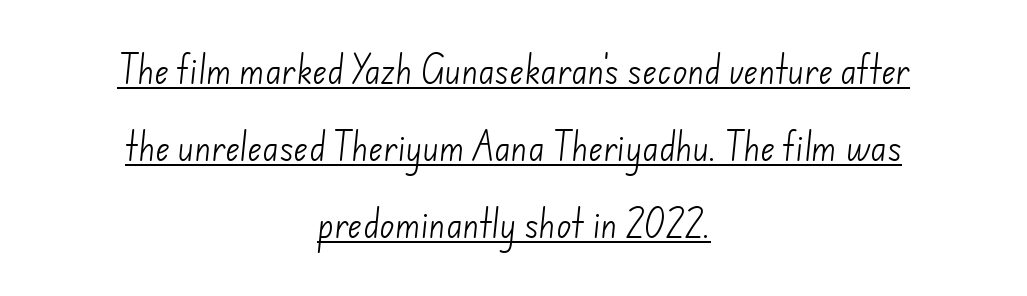
Which margin do the lines hug? Neither — every line sits in the middle. Stem width sits at or under what a default text font uses. Proportional: the letters do not fall into vertical columns. Glyph-to-glyph distance matches everyday printed text. Are there feet on the stems? There aren't — it's a sans. Students, observe the line beneath the letters — that is underlining.
